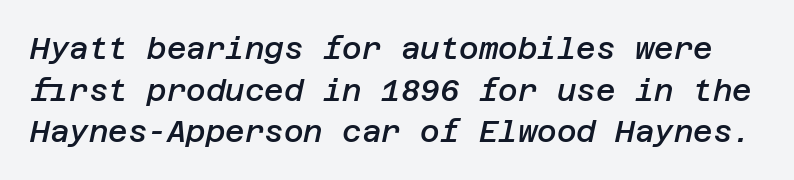
Descenders hang freely into open space. Slant detected: the letters are inclined. Regarding leading, the lines here are spaced in the standard way. This is the in-between weight designers call semibold or demi. You could call the tracking neutral — neither tight nor loose.
